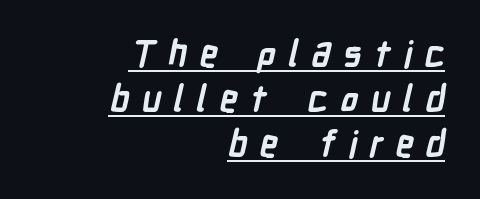
{"serif": "no", "bold": "yes", "weight": "semibold", "width": "condensed", "stroke_contrast": "low", "x_height": "medium", "monospaced": "no", "underline": "yes", "align": "right", "line_spacing": "normal", "line_spacing_ratio": 1.25, "letter_spacing": "wide", "letter_spacing_em": 0.34, "glyph_px": 36}
